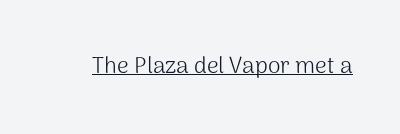
Q: Is the text bold? A: No.
Q: Is the text italic (slanted)? A: No, it is upright.
Q: Is the text underlined? A: Yes.
Q: Is the spacing between letters normal or unusually wide? A: Normal.
